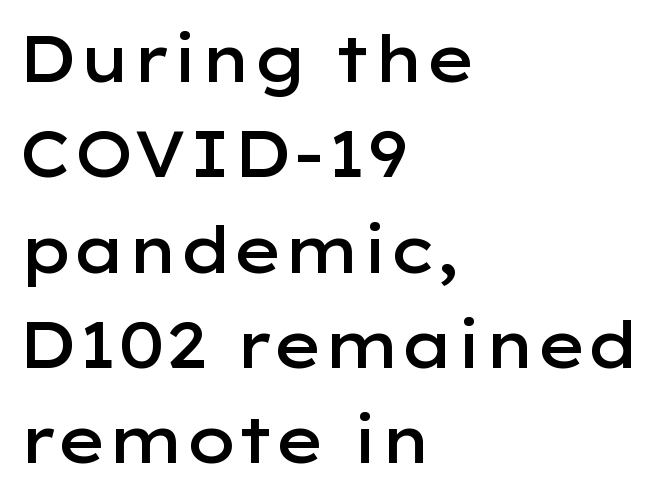
The image shows 64 px semibold, wide sans-serif type, upright; set left-aligned, normal line spacing (1.49x), normal letter spacing, not underlined; low stroke contrast and a medium x-height.
